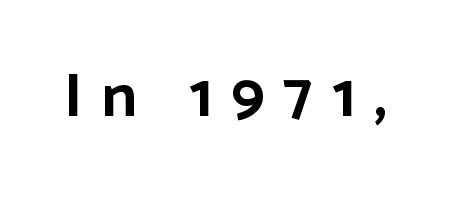
The image shows 62 px bold sans-serif type, upright; set unusually wide letter spacing (+0.31 em), not underlined; low stroke contrast and a medium x-height.
